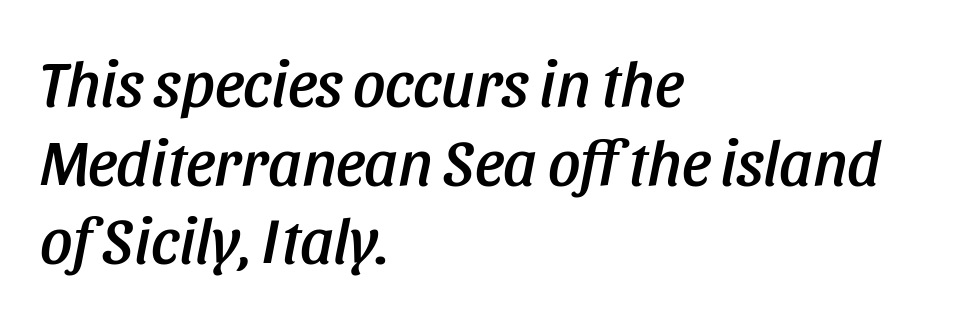
Q: Is the text italic (slanted)? A: Yes, it leans right by about 11 degrees.
Q: Is the text underlined? A: No.
Q: How is the paragraph aligned? A: Left-aligned.
Q: Is the spacing between letters normal or unusually wide? A: Normal.
Q: Width (condensed, normal, or wide)? A: Condensed.
Q: Stroke contrast? A: Low.
Q: x-height? A: Large.
Q: Monospaced? A: No.
